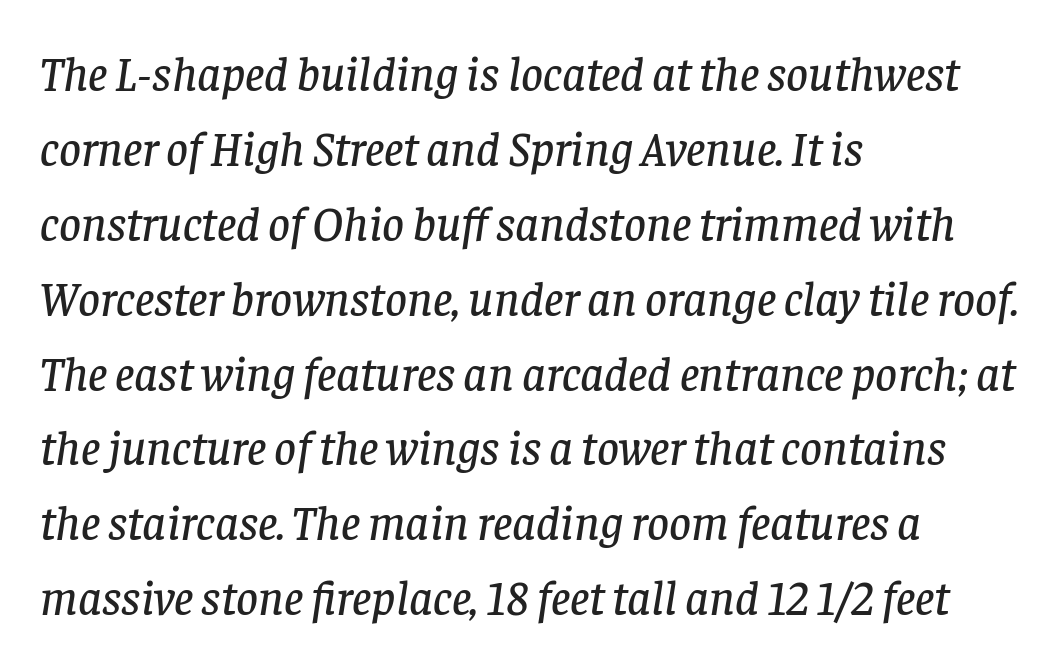
The image shows 48 px serif type, italic (leaning right); set left-aligned, normal line spacing (1.56x), normal letter spacing, not underlined; low stroke contrast and a large x-height.
